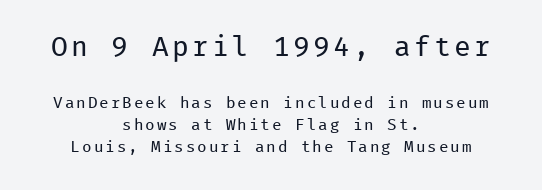
{"serif": "no", "italic": "no", "bold": "no", "weight": "regular", "width": "normal", "stroke_contrast": "low", "x_height": "medium", "monospaced": "yes", "underline": "no", "align": "center", "line_spacing": "normal", "line_spacing_ratio": 1.37, "larger_block": "first", "size_ratio": 1.75, "glyph_px": 28}
